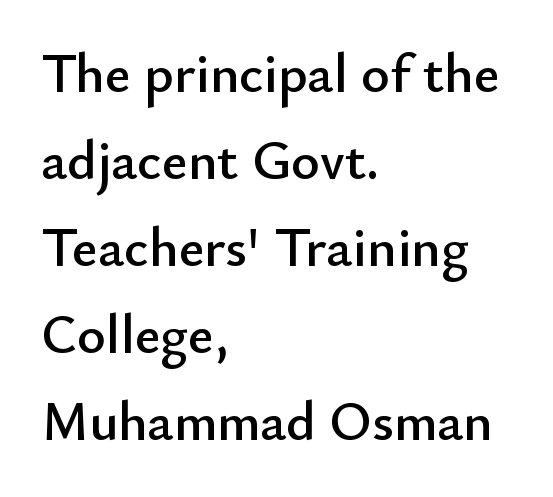
Letterform terminals end flat and unadorned throughout the passage. Inter-character spacing is left at the font's built-in metrics. Each row of text sits above clean, open space. Typeset ragged right — the left edge is the straight one. Posture: straight, roman, zero tilt.
